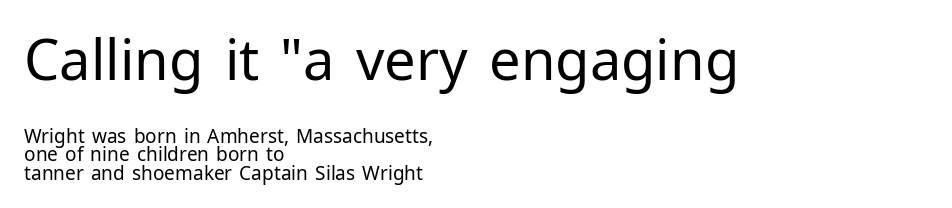
{"serif": "no", "italic": "no", "bold": "no", "weight": "regular", "width": "normal", "stroke_contrast": "low", "x_height": "medium", "monospaced": "no", "underline": "no", "align": "left", "line_spacing": "tight", "line_spacing_ratio": 0.98, "letter_spacing": "normal", "letter_spacing_em": 0.0, "larger_block": "first", "size_ratio": 2.95, "glyph_px": 56}
